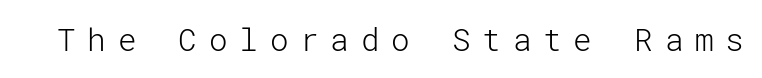
{"serif": "no", "italic": "no", "bold": "no", "weight": "light", "width": "normal", "stroke_contrast": "low", "x_height": "medium", "underline": "no", "letter_spacing": "wide", "letter_spacing_em": 0.38, "glyph_px": 31}
